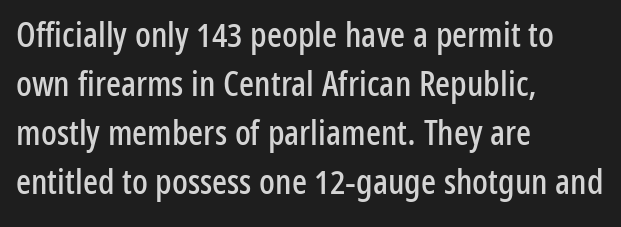
Q: Is the text italic (slanted)? A: No, it is upright.
Q: Is the typeface a serif or a sans-serif typeface? A: Sans-serif.
Q: Is the text underlined? A: No.
Q: How is the paragraph aligned? A: Left-aligned.
Q: Is the spacing between letters normal or unusually wide? A: Normal.
Q: Is the spacing between lines tight, normal or loose? A: Normal.
Q: Width (condensed, normal, or wide)? A: Condensed.
Q: Stroke contrast? A: Low.
Q: x-height? A: Medium.
Q: Monospaced? A: No.
